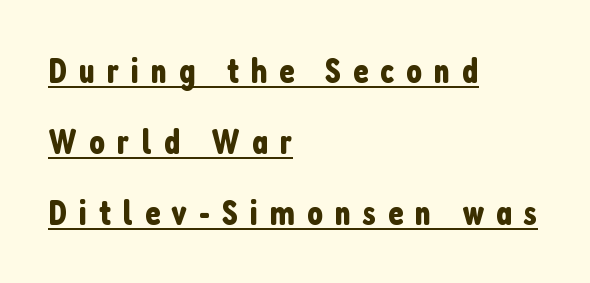
{"serif": "no", "italic": "no", "width": "condensed", "stroke_contrast": "low", "x_height": "medium", "monospaced": "no", "underline": "yes", "align": "left", "line_spacing": "loose", "line_spacing_ratio": 2.03, "letter_spacing": "wide", "letter_spacing_em": 0.34, "glyph_px": 35}
